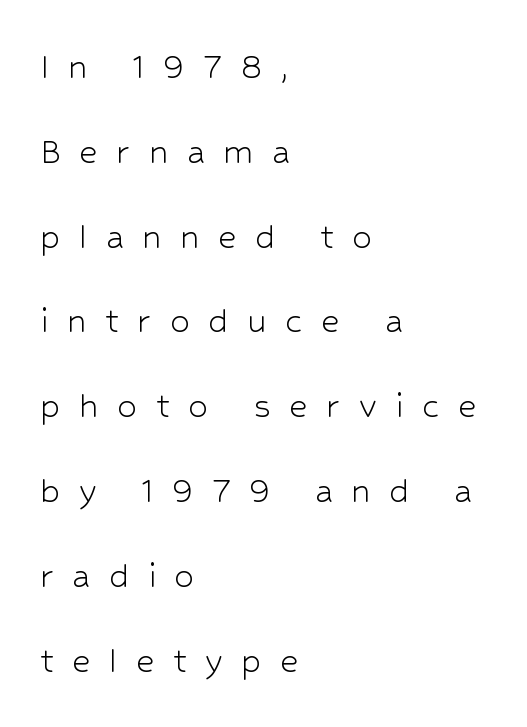
Inter-character spacing is expanded well beyond the font's built-in metrics. You could not count columns in this text — the font is proportionally spaced. Beneath every word, the page is bare. Short and long lines alike share a common starting point at left. Observe the absence of serifs on each vertical stroke in this sample.
